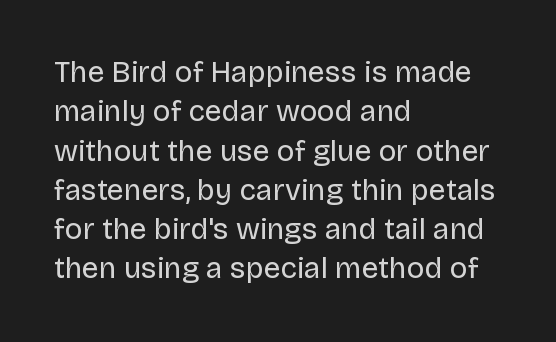
{"serif": "no", "italic": "no", "bold": "no", "weight": "regular", "width": "normal", "stroke_contrast": "low", "x_height": "large", "monospaced": "no", "underline": "no", "align": "left", "line_spacing": "normal", "line_spacing_ratio": 1.31, "letter_spacing": "normal", "letter_spacing_em": 0.0, "glyph_px": 30}
